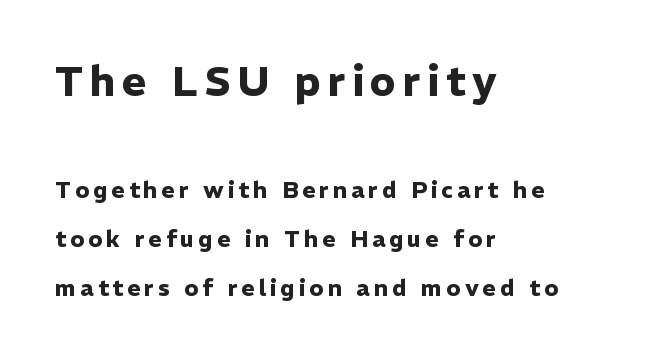
Q: Is the text bold? A: Yes.
Q: Is the text italic (slanted)? A: No, it is upright.
Q: Is the typeface a serif or a sans-serif typeface? A: Sans-serif.
Q: Is the text underlined? A: No.
Q: How is the paragraph aligned? A: Left-aligned.
Q: Is the spacing between lines tight, normal or loose? A: Loose.
Q: Which block of text is set in a larger size, the first (top) or the second (bottom)? A: The first (top) one.
Q: Width (condensed, normal, or wide)? A: Normal.
Q: Stroke contrast? A: Low.
Q: x-height? A: Medium.
Q: Monospaced? A: No.
